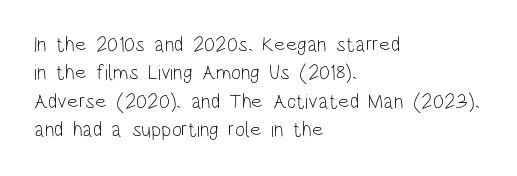
{"italic": "no", "bold": "no", "underline": "no", "align": "left", "line_spacing": "normal", "line_spacing_ratio": 1.35, "letter_spacing": "normal", "letter_spacing_em": 0.0, "glyph_px": 21}
